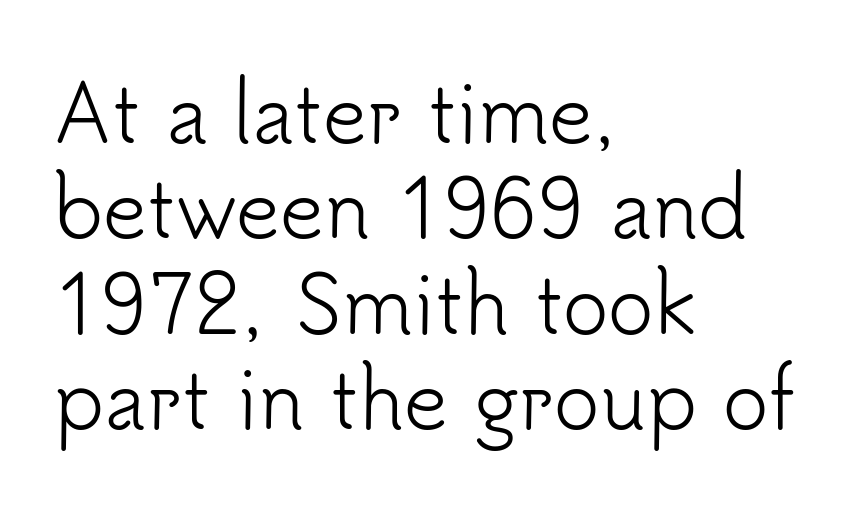
{"serif": "no", "italic": "no", "bold": "no", "weight": "light", "width": "normal", "stroke_contrast": "low", "x_height": "small", "monospaced": "no", "underline": "no", "align": "left", "line_spacing_ratio": 1.24, "letter_spacing": "normal", "letter_spacing_em": 0.0, "glyph_px": 77}
